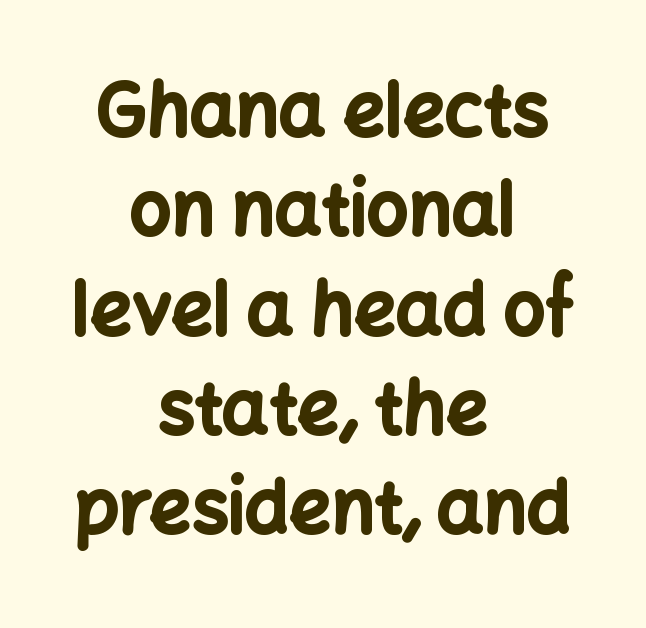
The image shows 73 px bold sans-serif type, upright; set centered, normal line spacing (1.36x), normal letter spacing, not underlined; low stroke contrast and a medium x-height.
